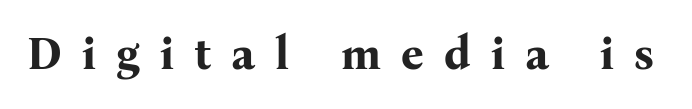
{"serif": "yes", "italic": "no", "bold": "yes", "weight": "bold", "width": "normal", "stroke_contrast": "medium", "x_height": "medium", "monospaced": "no", "underline": "no", "letter_spacing": "wide", "letter_spacing_em": 0.44, "glyph_px": 45}
